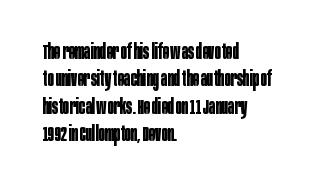
Q: Is the text bold? A: Yes.
Q: Is the text italic (slanted)? A: No, it is upright.
Q: Is the text underlined? A: No.
Q: How is the paragraph aligned? A: Left-aligned.
Q: Is the spacing between letters normal or unusually wide? A: Normal.
Q: Is the spacing between lines tight, normal or loose? A: Normal.
